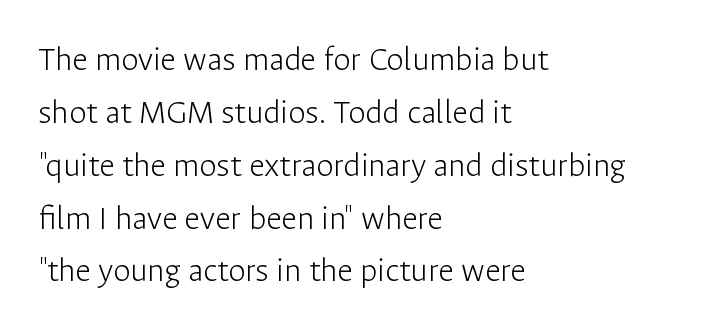
Q: Is the text bold? A: No.
Q: Is the text italic (slanted)? A: No, it is upright.
Q: Is the typeface a serif or a sans-serif typeface? A: Sans-serif.
Q: Is the text underlined? A: No.
Q: How is the paragraph aligned? A: Left-aligned.
Q: Is the spacing between letters normal or unusually wide? A: Normal.
Q: Is the spacing between lines tight, normal or loose? A: Normal.
Q: Width (condensed, normal, or wide)? A: Normal.
Q: Stroke contrast? A: Low.
Q: x-height? A: Medium.
Q: Monospaced? A: No.
